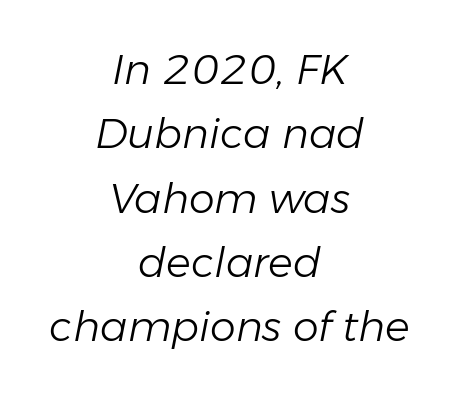
Vertical stems look standard width or narrower in stroke. Quick note: italic. Is the block centered? Yes — each line is placed symmetrically about the middle. Anything drawn beneath the words? Only blank space. The block of text has a typical density, with ordinary space between rows. The letters sit at their default tracking, neither squeezed nor spread.
